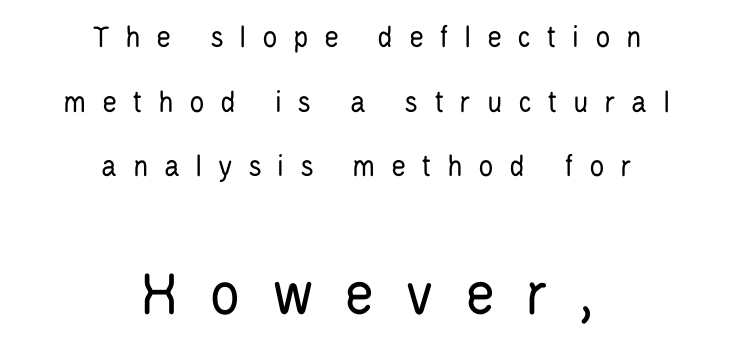
{"serif": "no", "italic": "no", "bold": "no", "weight": "regular", "width": "condensed", "stroke_contrast": "low", "x_height": "large", "monospaced": "no", "underline": "no", "align": "center", "line_spacing": "loose", "line_spacing_ratio": 2.02, "letter_spacing": "wide", "letter_spacing_em": 0.48, "larger_block": "second", "size_ratio": 2.0, "glyph_px": 64}
